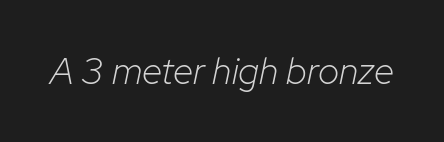
Q: Is the text bold? A: No.
Q: Is the text italic (slanted)? A: Yes, it leans right by about 12 degrees.
Q: Is the text underlined? A: No.
Q: Is the spacing between letters normal or unusually wide? A: Normal.
Q: Width (condensed, normal, or wide)? A: Normal.
Q: Stroke contrast? A: Low.
Q: x-height? A: Medium.
Q: Monospaced? A: No.
